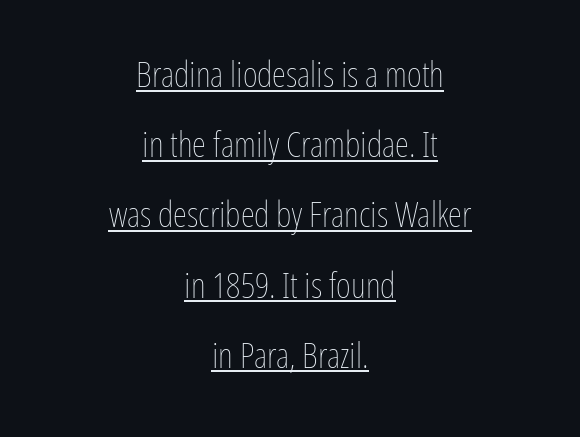
The image shows 36 px thin, condensed type, upright; set centered, loose line spacing (1.95x), normal letter spacing, underlined; low stroke contrast and a medium x-height.
